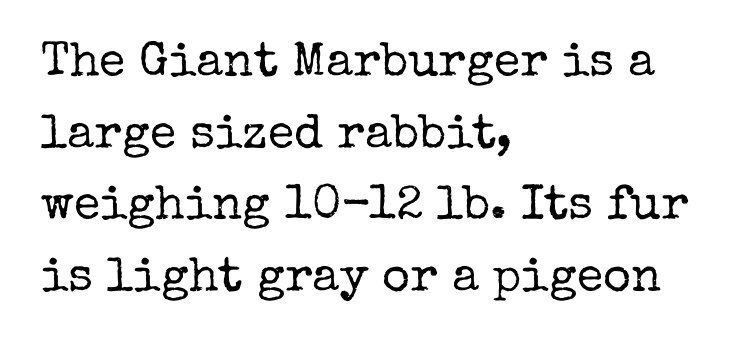
In terms of letterspacing, this is plain default setting. The ragged edge is on the right, which tells us the setting is flush left. Baseline-to-baseline distance is the conventional proportion of letter height. In terms of letterform style, serifs are clearly present. The foot of each line stays bare and open. Vertical strokes here are truly vertical.
